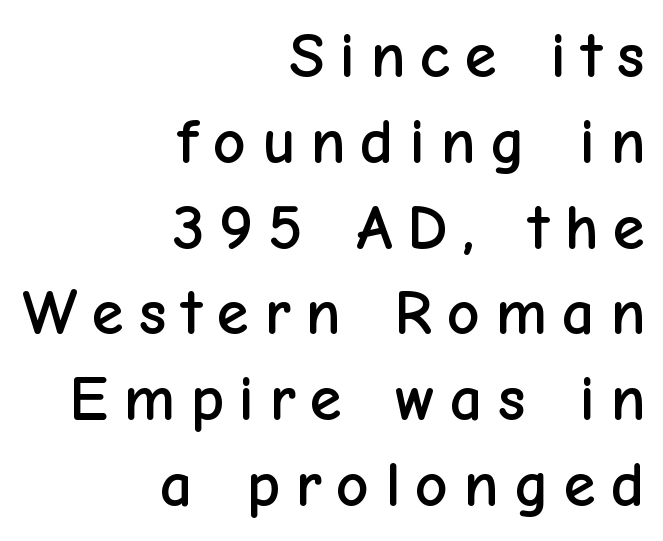
Q: Is the text italic (slanted)? A: No, it is upright.
Q: Is the typeface a serif or a sans-serif typeface? A: Sans-serif.
Q: Is the text underlined? A: No.
Q: How is the paragraph aligned? A: Right-aligned.
Q: Is the spacing between letters normal or unusually wide? A: Unusually wide.
Q: Is the spacing between lines tight, normal or loose? A: Normal.
Q: Width (condensed, normal, or wide)? A: Normal.
Q: Stroke contrast? A: Low.
Q: x-height? A: Medium.
Q: Monospaced? A: No.
